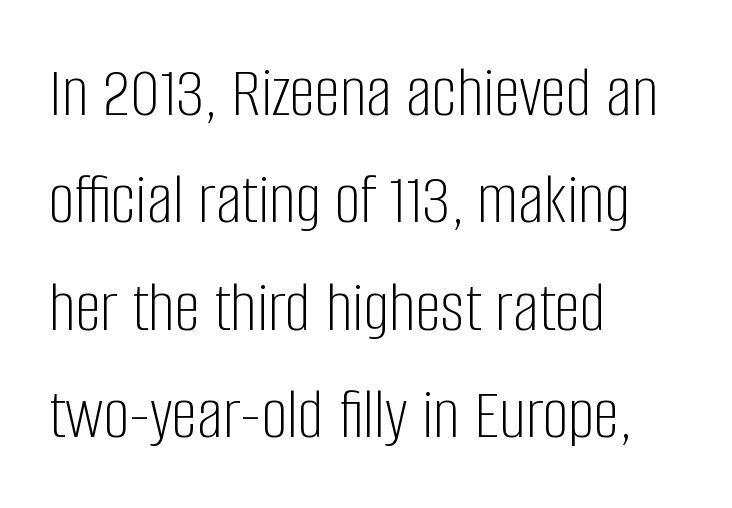
{"serif": "no", "italic": "no", "bold": "no", "weight": "light", "width": "condensed", "stroke_contrast": "low", "x_height": "large", "monospaced": "no", "underline": "no", "align": "left", "line_spacing": "normal", "line_spacing_ratio": 1.47, "letter_spacing": "normal", "letter_spacing_em": 0.0, "glyph_px": 73}
